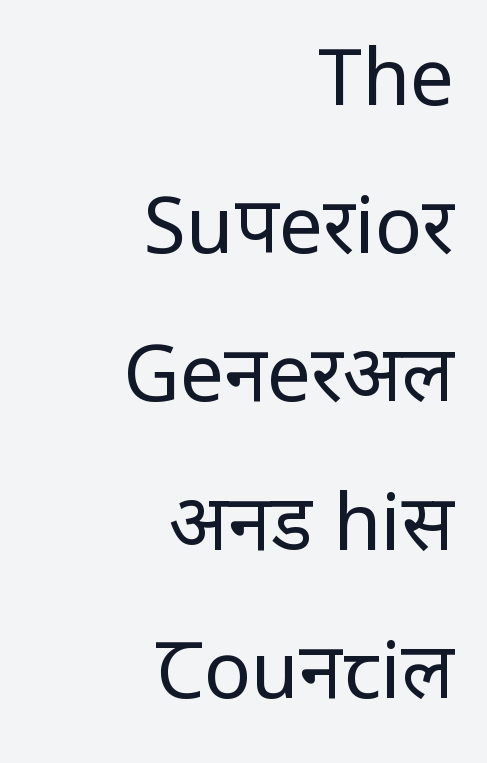
{"serif": "no", "italic": "no", "bold": "no", "weight": "regular", "width": "condensed", "stroke_contrast": "low", "x_height": "large", "monospaced": "no", "underline": "no", "align": "right", "line_spacing": "loose", "line_spacing_ratio": 1.9, "letter_spacing": "normal", "letter_spacing_em": 0.0, "glyph_px": 78}
